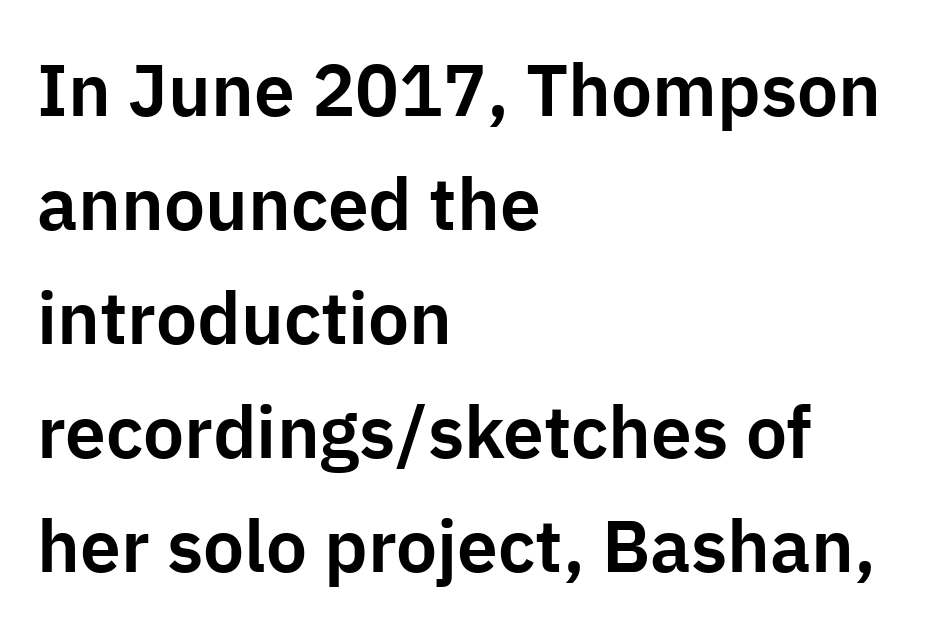
{"serif": "no", "italic": "no", "width": "normal", "stroke_contrast": "low", "x_height": "medium", "monospaced": "no", "underline": "no", "align": "left", "line_spacing": "normal", "line_spacing_ratio": 1.56, "letter_spacing": "normal", "letter_spacing_em": 0.0, "glyph_px": 73}
